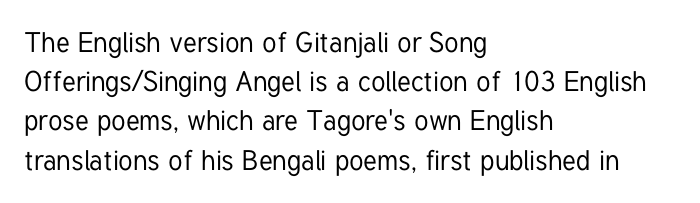
Q: Is the text italic (slanted)? A: No, it is upright.
Q: Is the typeface a serif or a sans-serif typeface? A: Sans-serif.
Q: Is the text underlined? A: No.
Q: How is the paragraph aligned? A: Left-aligned.
Q: Is the spacing between letters normal or unusually wide? A: Normal.
Q: Is the spacing between lines tight, normal or loose? A: Normal.
Q: Width (condensed, normal, or wide)? A: Condensed.
Q: Stroke contrast? A: Low.
Q: x-height? A: Medium.
Q: Monospaced? A: No.
